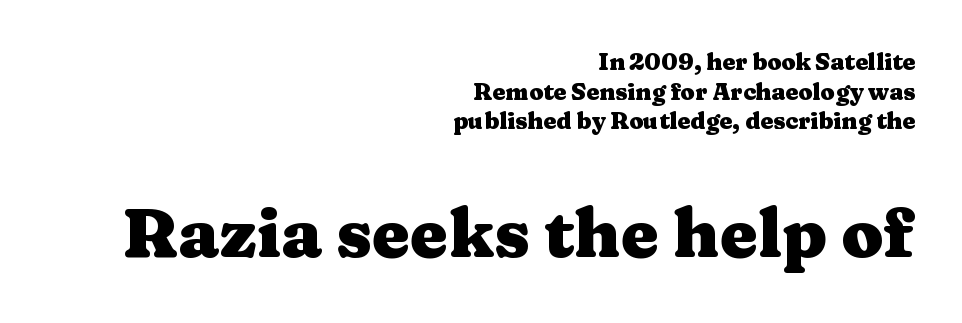
Notice how the stems are strictly vertical — no italics here. Size contrast runs from small at the top to large at the bottom. Students, observe: this is what conventionally led text looks like. Tracking here is standard; glyphs follow each other at the usual distance. The foot of each line stays bare and open. Plenty of ink on the page — the face is bold.
